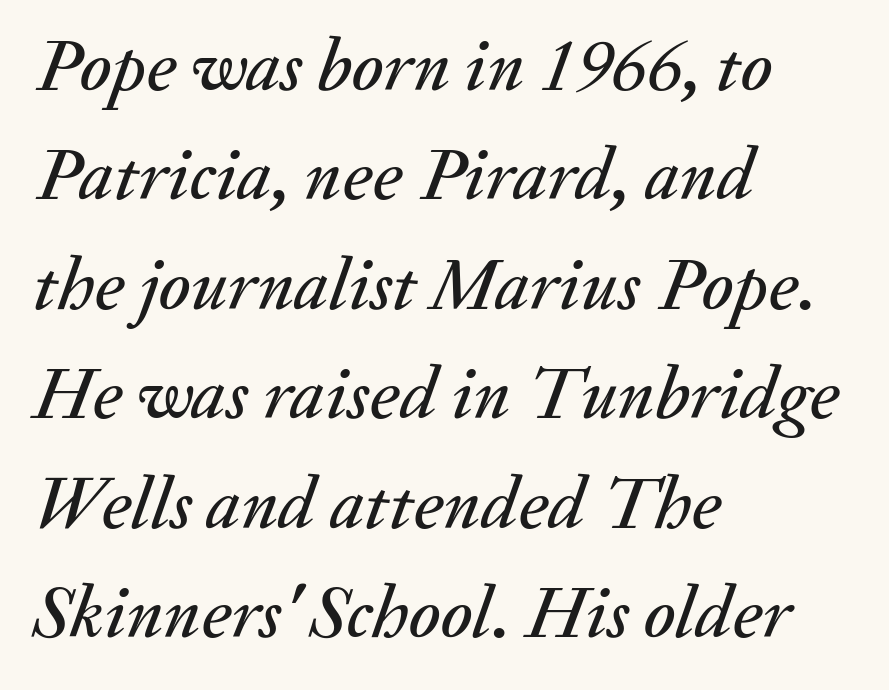
{"italic": "yes", "lean": "right", "slant_degrees": 20, "width": "normal", "stroke_contrast": "medium", "x_height": "small", "monospaced": "no", "underline": "no", "align": "left", "line_spacing": "normal", "line_spacing_ratio": 1.46, "letter_spacing": "normal", "letter_spacing_em": 0.0, "glyph_px": 75}
